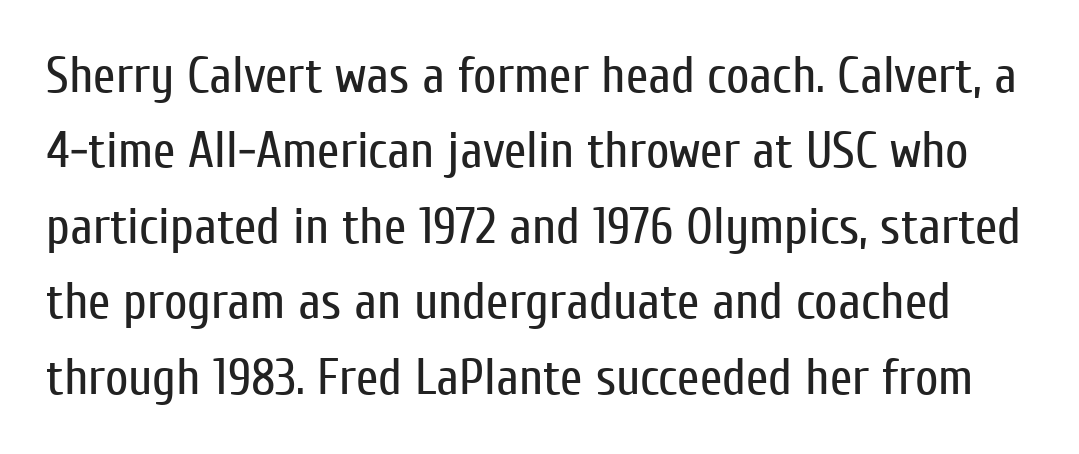
The rendering keeps characters at their native spacing. If you drew a line through each stem, it would be perfectly vertical. The area under the type is left untouched. The font sits on the lighter half of the weight spectrum, regular included. Compared with typical paragraphs, the rows here are spaced about the same.
